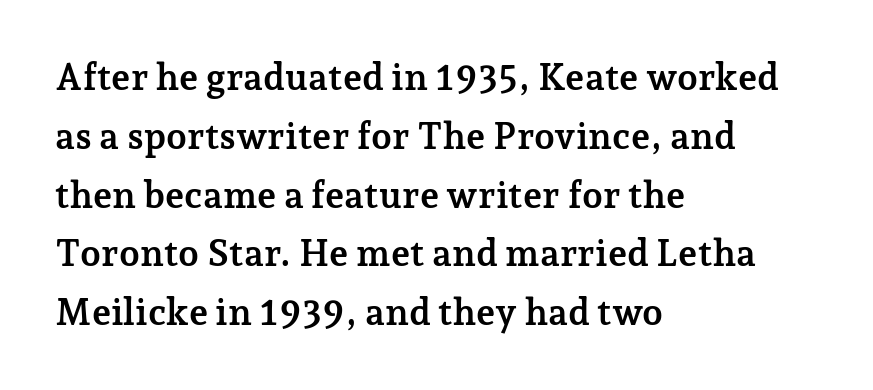
Q: Is the text bold? A: Yes.
Q: Is the text italic (slanted)? A: No, it is upright.
Q: Is the typeface a serif or a sans-serif typeface? A: Serif.
Q: Is the text underlined? A: No.
Q: How is the paragraph aligned? A: Left-aligned.
Q: Is the spacing between letters normal or unusually wide? A: Normal.
Q: Is the spacing between lines tight, normal or loose? A: Normal.
Q: Width (condensed, normal, or wide)? A: Normal.
Q: Stroke contrast? A: Low.
Q: x-height? A: Medium.
Q: Monospaced? A: No.
